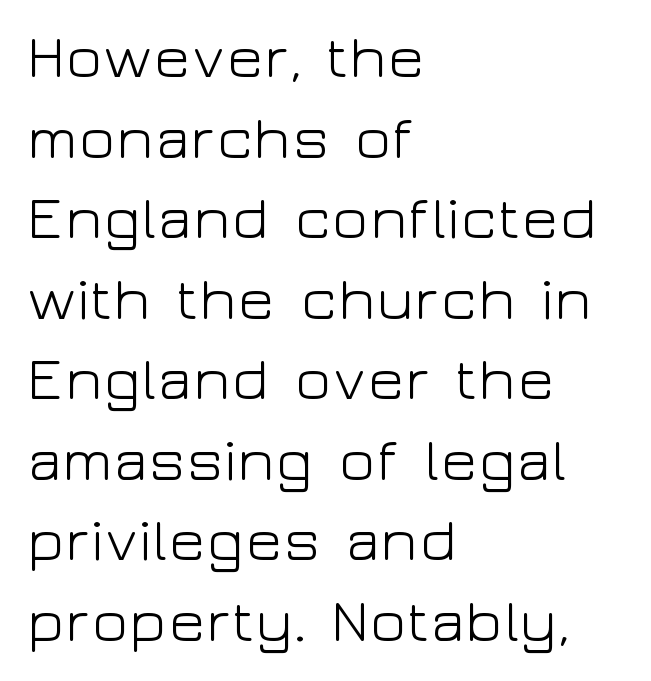
{"serif": "no", "italic": "no", "bold": "no", "weight": "light", "width": "wide", "stroke_contrast": "low", "x_height": "medium", "monospaced": "no", "underline": "no", "align": "left", "line_spacing": "normal", "line_spacing_ratio": 1.32, "letter_spacing": "normal", "letter_spacing_em": 0.0, "glyph_px": 61}
